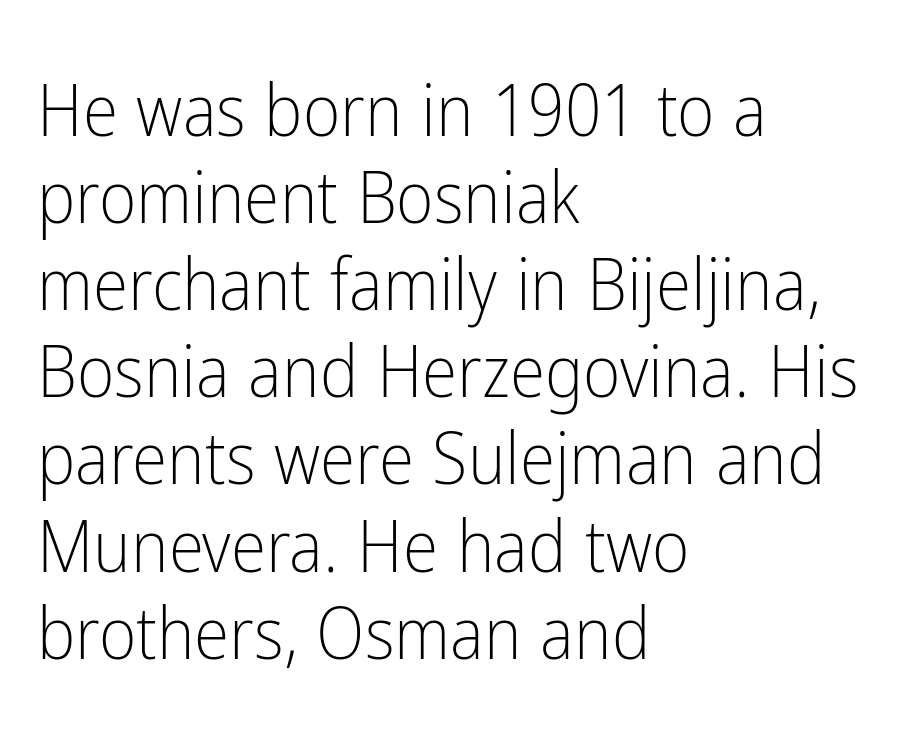
The image shows 72 px light, condensed sans-serif type, upright; set left-aligned, line spacing 1.21x, normal letter spacing, not underlined; low stroke contrast and a medium x-height.
